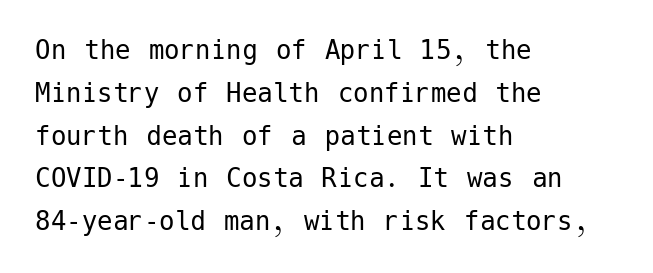
Q: Is the text bold? A: No.
Q: Is the text italic (slanted)? A: No, it is upright.
Q: Is the typeface a serif or a sans-serif typeface? A: Sans-serif.
Q: Is the text underlined? A: No.
Q: How is the paragraph aligned? A: Left-aligned.
Q: Is the spacing between letters normal or unusually wide? A: Normal.
Q: Is the spacing between lines tight, normal or loose? A: Normal.
Q: Width (condensed, normal, or wide)? A: Normal.
Q: Stroke contrast? A: Low.
Q: x-height? A: Medium.
